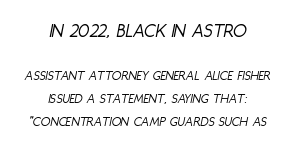
{"italic": "yes", "lean": "right", "slant_degrees": 11, "bold": "no", "underline": "no", "align": "center", "line_spacing": "normal", "line_spacing_ratio": 1.62, "letter_spacing": "normal", "letter_spacing_em": 0.0, "larger_block": "first", "size_ratio": 1.43, "glyph_px": 20}
